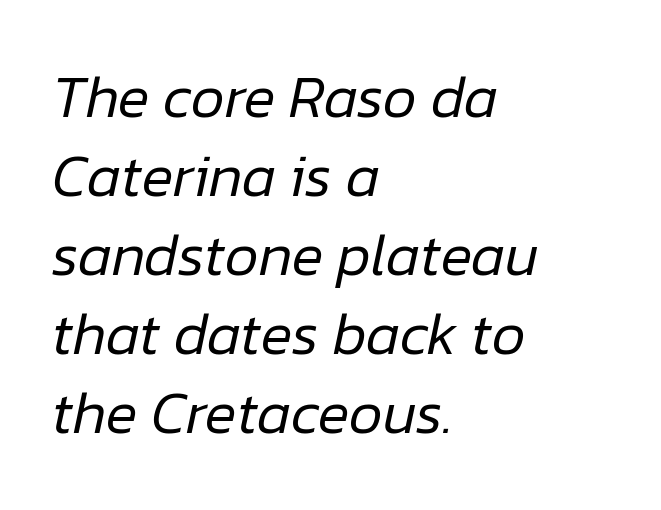
{"italic": "yes", "lean": "right", "slant_degrees": 12, "bold": "no", "weight": "regular", "width": "normal", "stroke_contrast": "low", "x_height": "medium", "monospaced": "no", "underline": "no", "align": "left", "line_spacing": "normal", "line_spacing_ratio": 1.34, "letter_spacing": "normal", "letter_spacing_em": 0.0, "glyph_px": 59}
